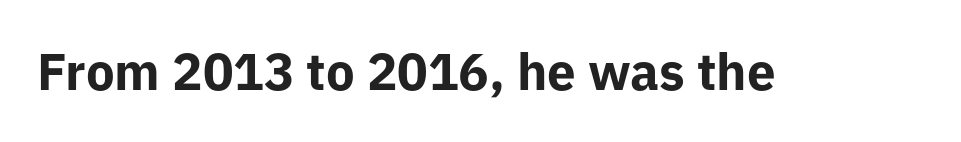
Q: Is the text bold? A: Yes.
Q: Is the text italic (slanted)? A: No, it is upright.
Q: Is the typeface a serif or a sans-serif typeface? A: Sans-serif.
Q: Is the text underlined? A: No.
Q: Is the spacing between letters normal or unusually wide? A: Normal.
Q: Width (condensed, normal, or wide)? A: Normal.
Q: Stroke contrast? A: Low.
Q: x-height? A: Medium.
Q: Monospaced? A: No.
